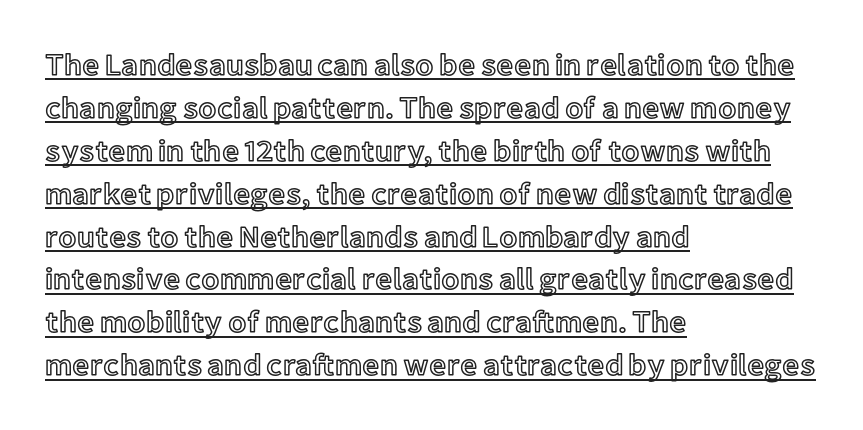
Q: Is the text italic (slanted)? A: No, it is upright.
Q: Is the text underlined? A: Yes.
Q: How is the paragraph aligned? A: Left-aligned.
Q: Is the spacing between letters normal or unusually wide? A: Normal.
Q: Is the spacing between lines tight, normal or loose? A: Normal.
Q: Width (condensed, normal, or wide)? A: Normal.
Q: x-height? A: Medium.
Q: Monospaced? A: No.
